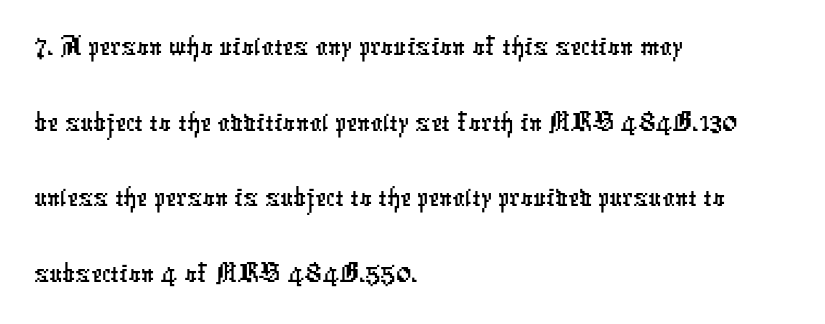
{"serif": "no", "width": "condensed", "stroke_contrast": "low", "x_height": "medium", "monospaced": "no", "underline": "no", "align": "left", "line_spacing_ratio": 1.24, "letter_spacing": "normal", "letter_spacing_em": 0.0, "glyph_px": 61}
